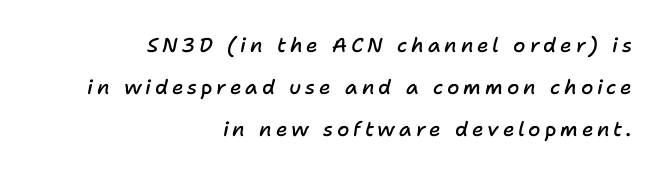
Q: Is the text bold? A: Semi-bold.
Q: Is the text italic (slanted)? A: Yes, it leans right by about 11 degrees.
Q: Is the text underlined? A: No.
Q: How is the paragraph aligned? A: Right-aligned.
Q: Is the spacing between lines tight, normal or loose? A: Loose.
